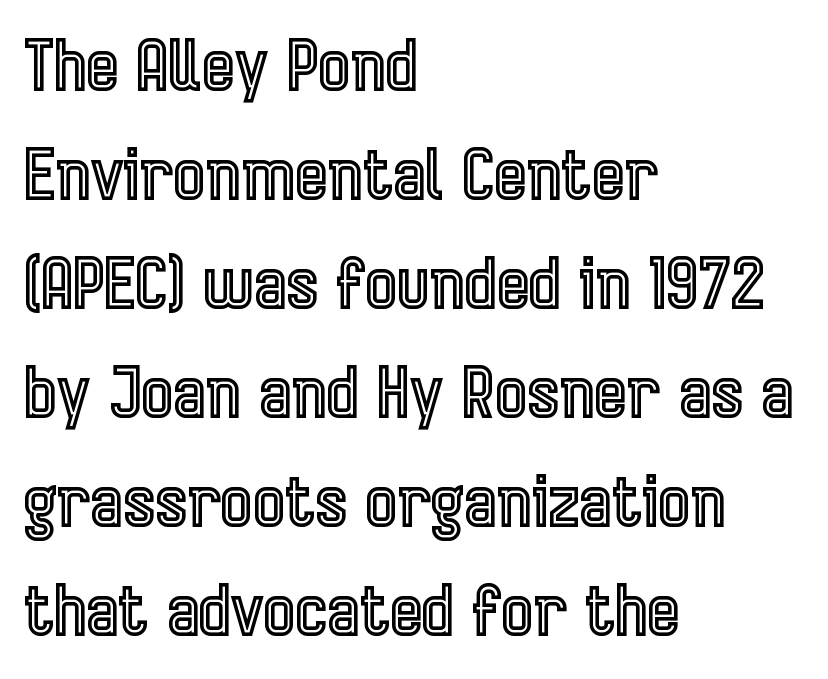
Descender tails drop into unmarked territory. You could not count columns in this text — the font is proportionally spaced. The font's upright variant was chosen for this text. Standard letterfit; no display-style spreading of the glyphs. Where is the straight margin? On the left.
